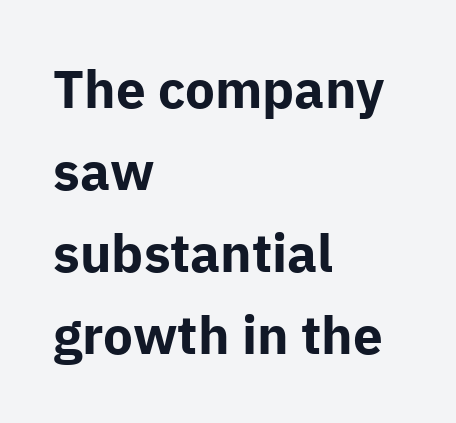
The image shows 53 px bold sans-serif type, upright; set left-aligned, normal line spacing (1.55x), normal letter spacing, not underlined; low stroke contrast and a medium x-height.
